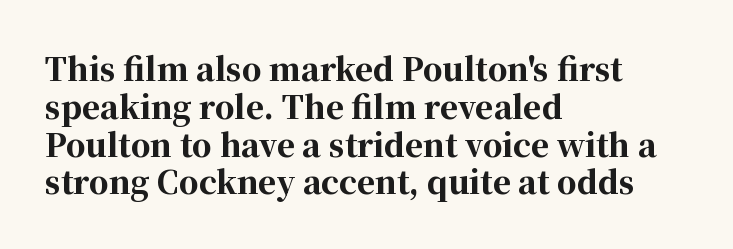
Heft: maximum for text — a bold. Every row of glyphs begins at an identical x-position on the left. The passage shown is not underscored anywhere. These lines are composed in type with serifs. Observe the ordinary spacing: letters are neighbours, not strangers. Varying glyph widths throughout — classic text-font behaviour.
